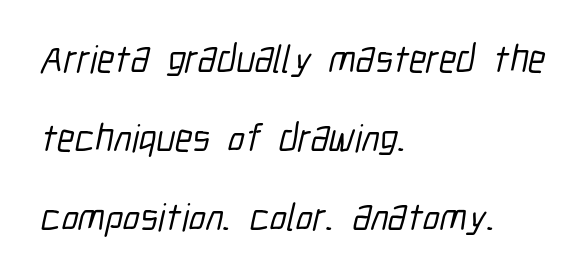
The image shows 39 px condensed sans-serif type; set left-aligned, loose line spacing (2.02x), normal letter spacing, not underlined; low stroke contrast and a medium x-height.
